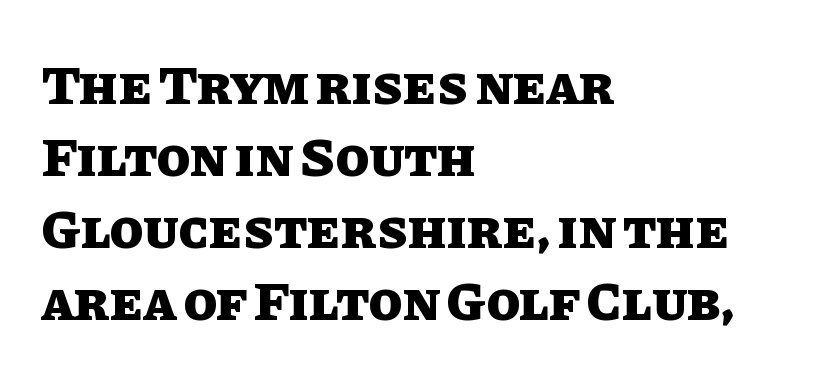
The area under the type is left untouched. As a designer I'd log this as weight 700, bold. Line beginnings align vertically; line endings do not. Character widths vary here, with narrow letters taking less room than wide ones. Posture: upright roman.
